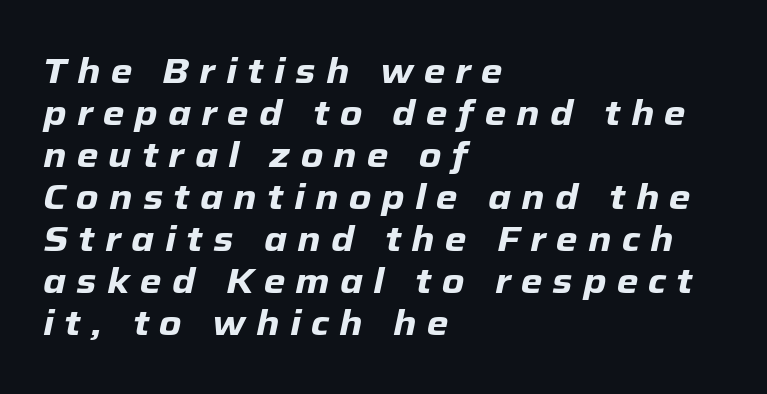
Q: Is the text bold? A: Yes.
Q: Is the text italic (slanted)? A: Yes, it leans right by about 12 degrees.
Q: Is the text underlined? A: No.
Q: How is the paragraph aligned? A: Left-aligned.
Q: Is the spacing between letters normal or unusually wide? A: Unusually wide.
Q: Width (condensed, normal, or wide)? A: Normal.
Q: Stroke contrast? A: Low.
Q: x-height? A: Medium.
Q: Monospaced? A: No.
